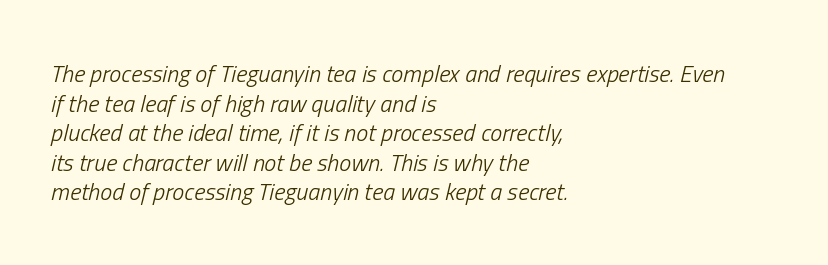
{"italic": "yes", "lean": "right", "slant_degrees": 13, "bold": "no", "underline": "no", "align": "left", "line_spacing_ratio": 1.23, "letter_spacing": "normal", "letter_spacing_em": 0.0, "glyph_px": 24}
